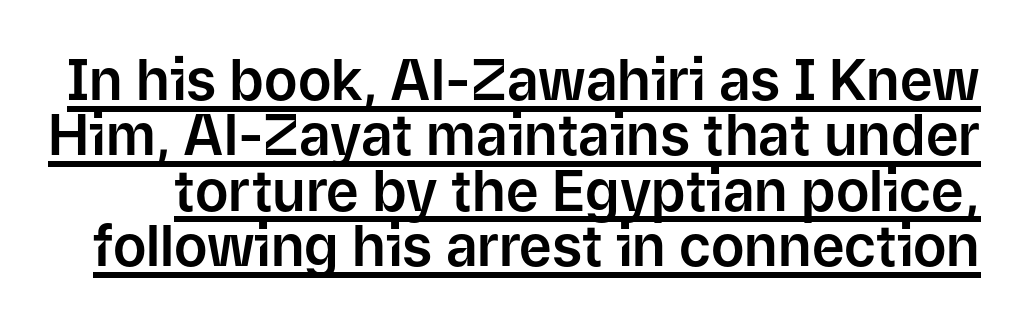
The line-height multiplier appears low, near solid setting. The letters advance in unequal steps, a hallmark of proportional type. Observe the ordinary spacing: letters are neighbours, not strangers. Emphasis is given by a line drawn under the lettering. A roman cut, with each character standing at attention.
